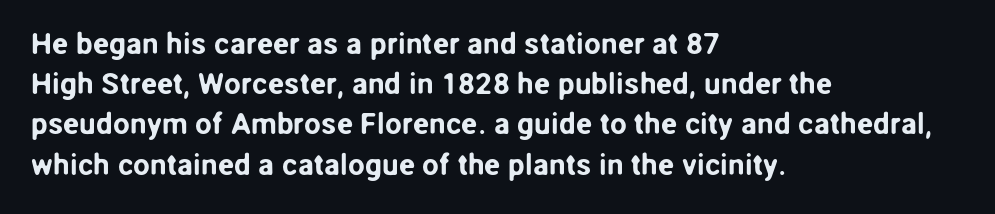
A typesetter would mark this as roman, not italic. The ragged edge is on the right, which tells us the setting is flush left. The lines sit at an ordinary, default distance from one another. The face used here is a sans, in the tradition of grotesques and geometrics.
